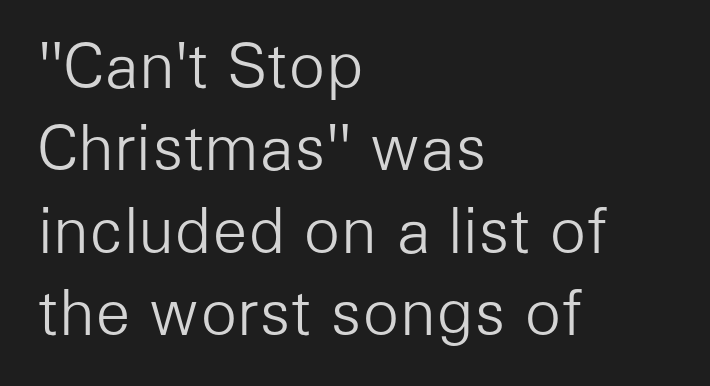
{"serif": "no", "italic": "no", "bold": "no", "weight": "light", "width": "normal", "stroke_contrast": "low", "x_height": "medium", "monospaced": "no", "underline": "no", "align": "left", "line_spacing": "normal", "line_spacing_ratio": 1.35, "letter_spacing": "normal", "letter_spacing_em": 0.0, "glyph_px": 61}
